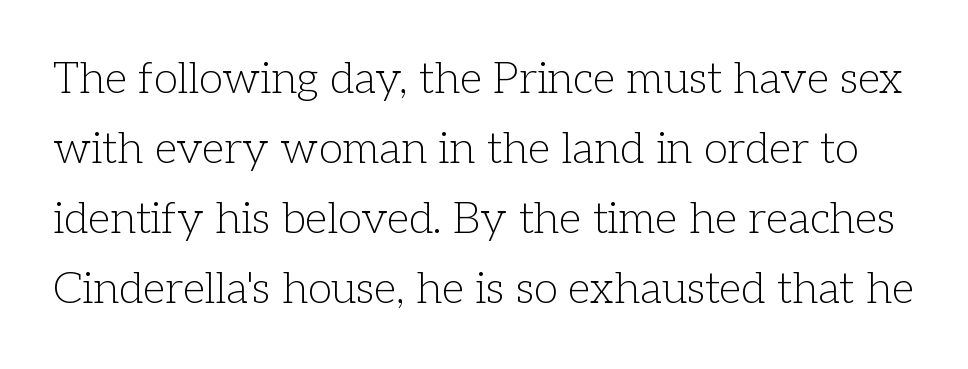
When letters stand straight like this, we call the style roman or upright. No extra tracking has been applied to these lines. Letterform terminals end in serifs throughout the passage. The strip under each line holds only bare page. You could not count columns in this text — the font is proportionally spaced.
